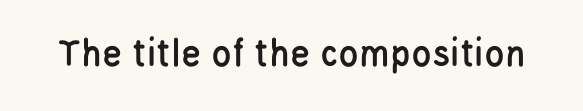
The image shows 41 px condensed sans-serif type, upright; set normal letter spacing, not underlined; low stroke contrast and a large x-height.
